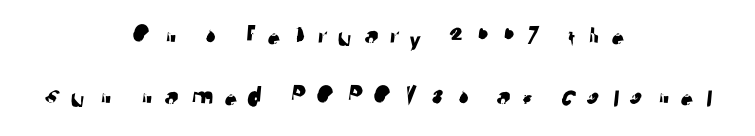
The image shows 30 px sans-serif type; set centered, loose line spacing (2.02x), unusually wide letter spacing (+0.28 em), not underlined; low stroke contrast and a medium x-height.
